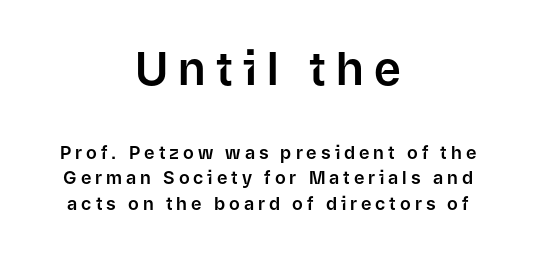
The image shows 46 px sans-serif type, upright; set centered, normal line spacing (1.4x), unusually wide letter spacing (+0.22 em), not underlined; the first (top) block is 2.56x larger; low stroke contrast and a medium x-height.
